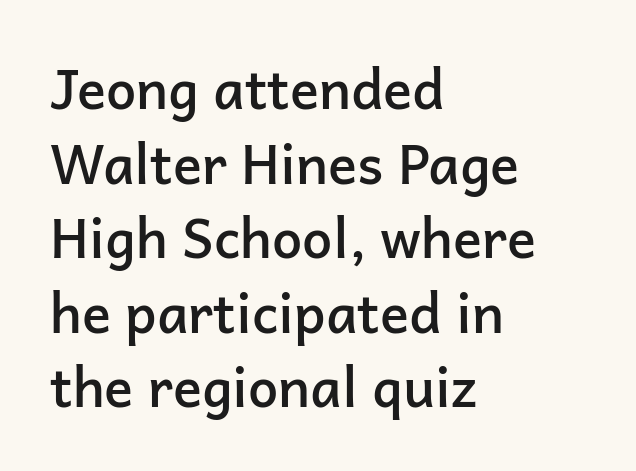
Font category for this specimen: sans-serif. This is the in-between weight designers call semibold or demi. The line texture is even and compact thanks to regular tracking. If you drew a line through each stem, it would be perfectly vertical.
